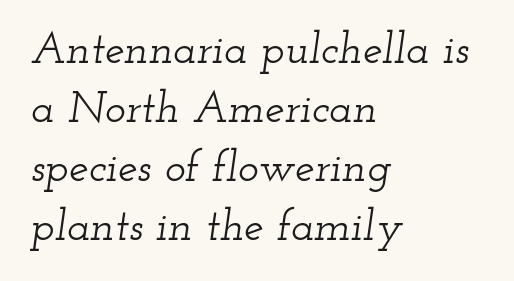
The image shows 44 px wide serif type, italic (leaning right); set left-aligned, normal line spacing (1.34x), normal letter spacing, not underlined; low stroke contrast and a small x-height.
